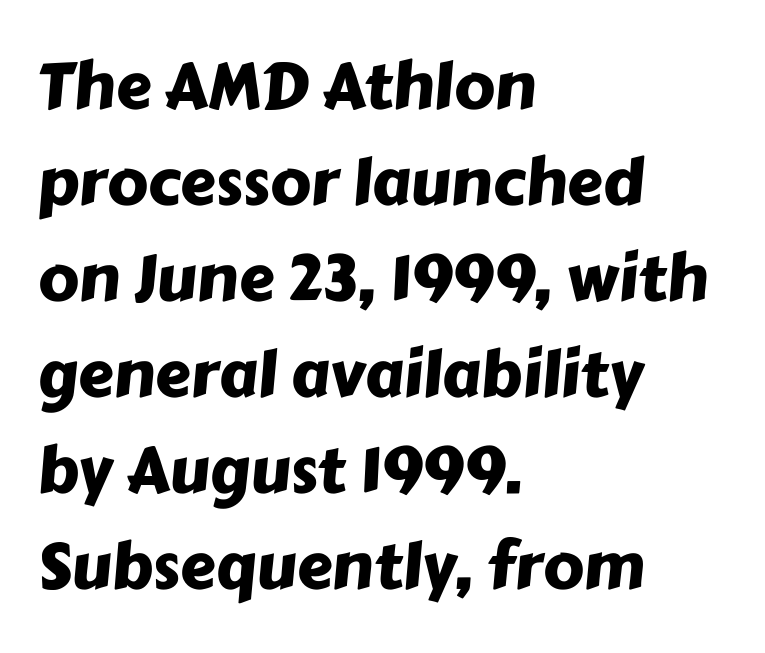
The image shows 64 px sans-serif type; set left-aligned, normal line spacing (1.5x), normal letter spacing, not underlined; low stroke contrast and a medium x-height.
